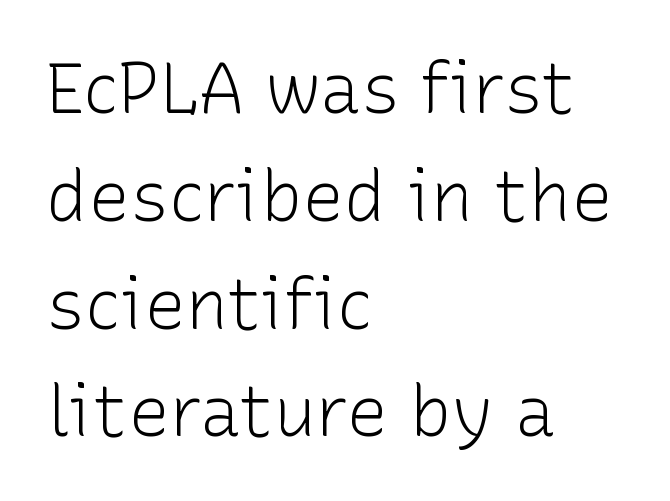
{"serif": "no", "italic": "no", "bold": "no", "weight": "light", "width": "normal", "stroke_contrast": "low", "x_height": "medium", "monospaced": "no", "underline": "no", "align": "left", "line_spacing": "normal", "line_spacing_ratio": 1.54, "letter_spacing": "normal", "letter_spacing_em": 0.0, "glyph_px": 70}
